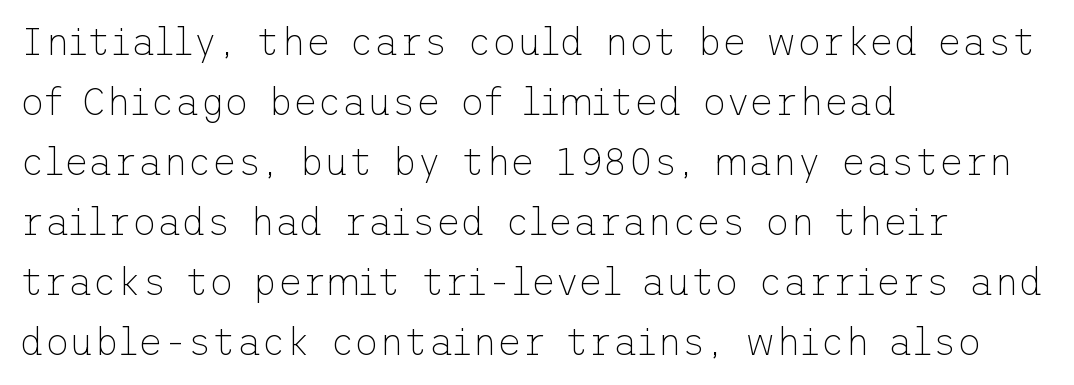
Q: Is the text bold? A: No.
Q: Is the text italic (slanted)? A: No, it is upright.
Q: Is the typeface a serif or a sans-serif typeface? A: Sans-serif.
Q: Is the text underlined? A: No.
Q: How is the paragraph aligned? A: Left-aligned.
Q: Is the spacing between letters normal or unusually wide? A: Normal.
Q: Is the spacing between lines tight, normal or loose? A: Normal.
Q: Width (condensed, normal, or wide)? A: Normal.
Q: Stroke contrast? A: Low.
Q: x-height? A: Medium.
